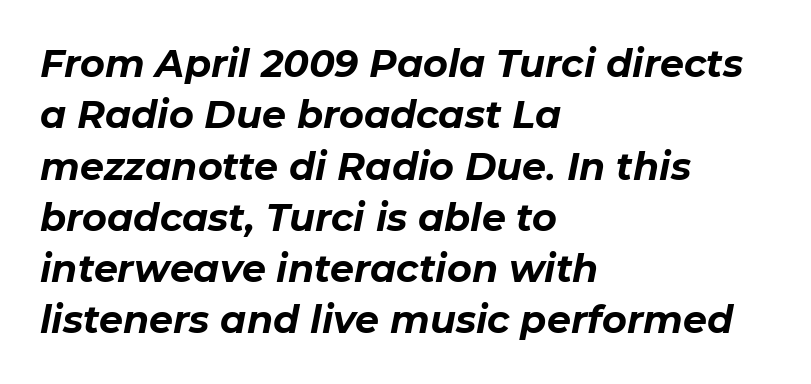
The image shows 38 px bold type, italic (leaning right); set left-aligned, normal line spacing (1.35x), normal letter spacing, not underlined; low stroke contrast and a medium x-height.
